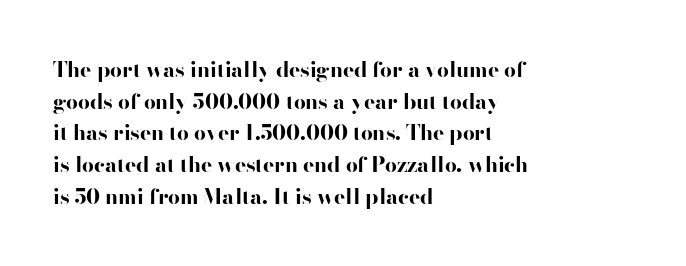
Q: Is the text bold? A: Yes.
Q: Is the text italic (slanted)? A: No, it is upright.
Q: Is the text underlined? A: No.
Q: How is the paragraph aligned? A: Left-aligned.
Q: Is the spacing between letters normal or unusually wide? A: Normal.
Q: Is the spacing between lines tight, normal or loose? A: Normal.
